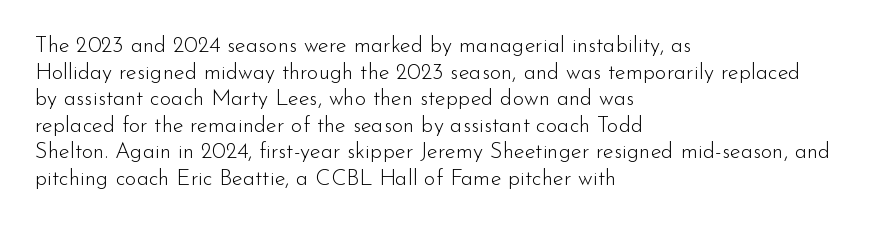
The face used here is rendered with its standard letterfit. The rag falls on the right side of this text block. The typeface has the unassuming heft of standard copy or less. Italic: no, the glyphs are upright roman.
